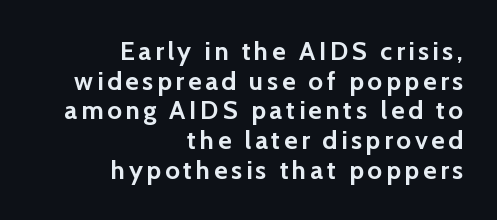
Quick note: not italic, upright. Horizontal alignment here is rightward, an uncommon choice for prose. Baseline-to-baseline distance is barely more than the letter height. Bold? Absolutely — the strokes are thick and heavy. Honestly, there is no underline to notice here at all.
